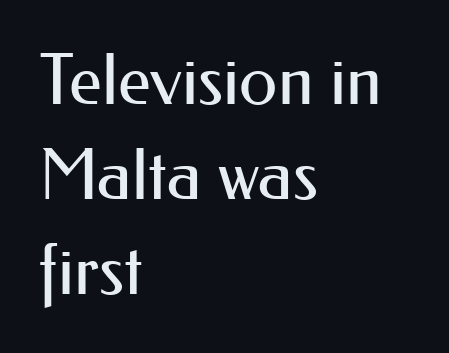
Q: Is the text bold? A: No.
Q: Is the text italic (slanted)? A: No, it is upright.
Q: Is the typeface a serif or a sans-serif typeface? A: Sans-serif.
Q: Is the text underlined? A: No.
Q: How is the paragraph aligned? A: Left-aligned.
Q: Is the spacing between letters normal or unusually wide? A: Normal.
Q: Is the spacing between lines tight, normal or loose? A: Normal.
Q: Width (condensed, normal, or wide)? A: Normal.
Q: Stroke contrast? A: Medium.
Q: x-height? A: Small.
Q: Monospaced? A: No.
